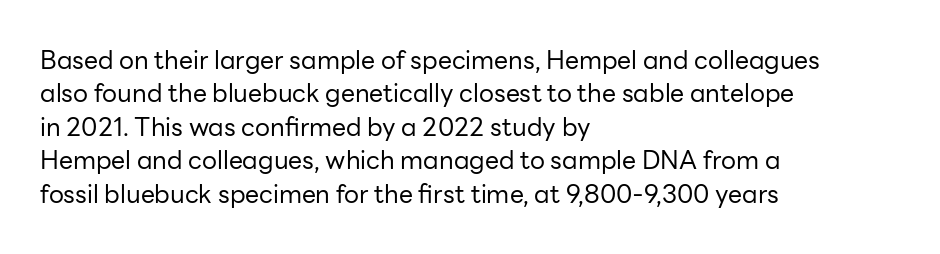
{"italic": "no", "bold": "no", "underline": "no", "align": "left", "line_spacing": "normal", "line_spacing_ratio": 1.34, "letter_spacing": "normal", "letter_spacing_em": 0.0, "glyph_px": 25}
